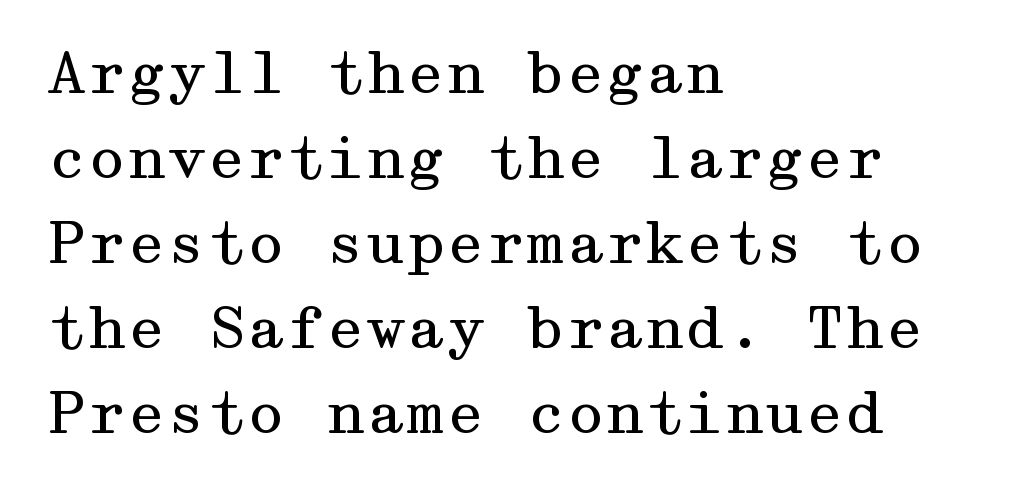
{"serif": "yes", "italic": "no", "bold": "no", "weight": "regular", "width": "wide", "stroke_contrast": "medium", "x_height": "medium", "underline": "no", "align": "left", "line_spacing": "normal", "line_spacing_ratio": 1.49, "letter_spacing": "normal", "letter_spacing_em": 0.0, "glyph_px": 57}
